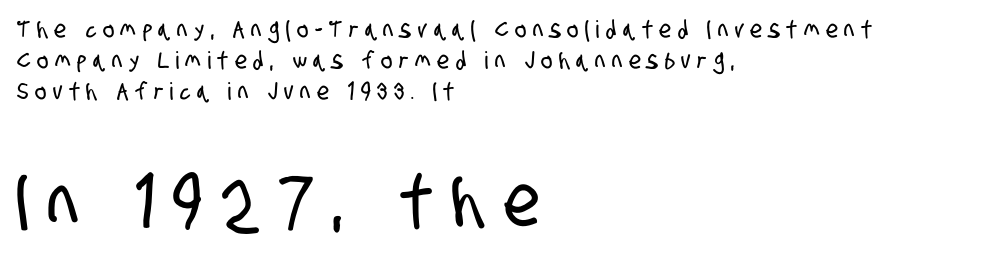
Q: Is the typeface a serif or a sans-serif typeface? A: Sans-serif.
Q: Is the text underlined? A: No.
Q: How is the paragraph aligned? A: Left-aligned.
Q: Is the spacing between letters normal or unusually wide? A: Unusually wide.
Q: Is the spacing between lines tight, normal or loose? A: Normal.
Q: Which block of text is set in a larger size, the first (top) or the second (bottom)? A: The second (bottom) one.
Q: Width (condensed, normal, or wide)? A: Condensed.
Q: Stroke contrast? A: Low.
Q: x-height? A: Large.
Q: Monospaced? A: No.
